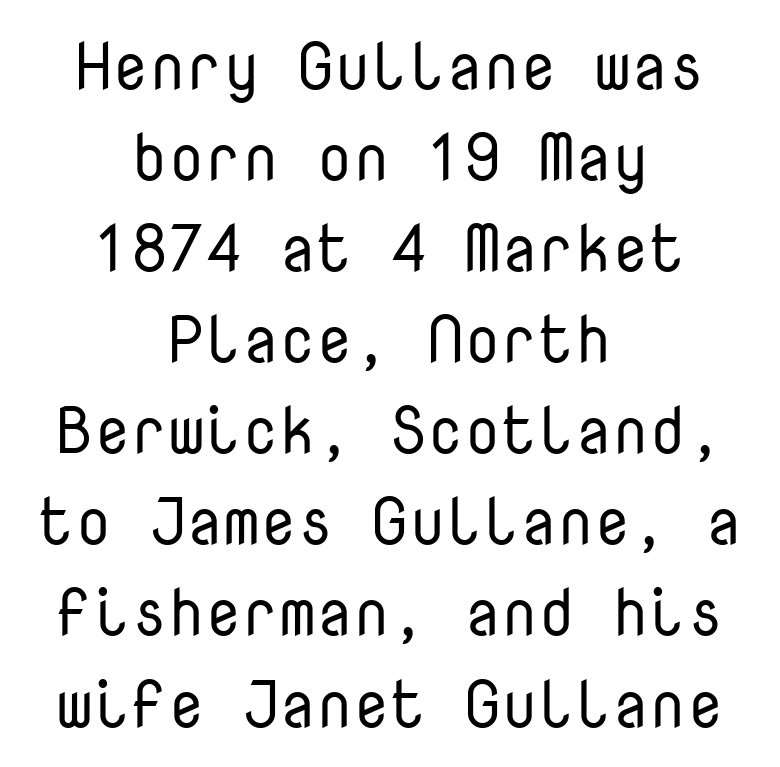
{"serif": "no", "italic": "no", "bold": "no", "weight": "regular", "width": "normal", "stroke_contrast": "low", "x_height": "medium", "monospaced": "yes", "underline": "no", "align": "center", "line_spacing": "normal", "line_spacing_ratio": 1.38, "letter_spacing": "normal", "letter_spacing_em": 0.0, "glyph_px": 66}
